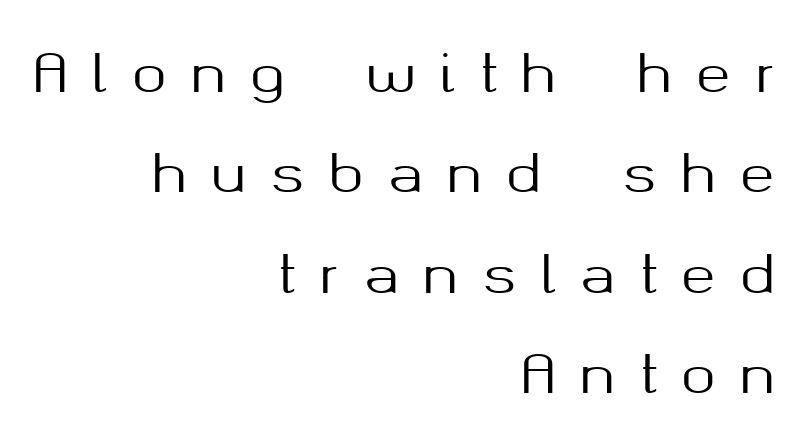
Q: Is the text italic (slanted)? A: No, it is upright.
Q: Is the typeface a serif or a sans-serif typeface? A: Sans-serif.
Q: Is the text underlined? A: No.
Q: How is the paragraph aligned? A: Right-aligned.
Q: Is the spacing between letters normal or unusually wide? A: Unusually wide.
Q: Is the spacing between lines tight, normal or loose? A: Loose.
Q: Width (condensed, normal, or wide)? A: Normal.
Q: Stroke contrast? A: Medium.
Q: x-height? A: Medium.
Q: Monospaced? A: No.
